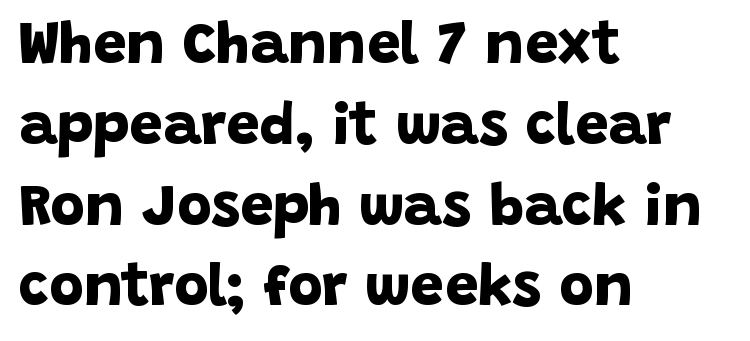
Q: Is the text bold? A: Yes.
Q: Is the typeface a serif or a sans-serif typeface? A: Sans-serif.
Q: Is the text underlined? A: No.
Q: How is the paragraph aligned? A: Left-aligned.
Q: Is the spacing between letters normal or unusually wide? A: Normal.
Q: Is the spacing between lines tight, normal or loose? A: Normal.
Q: Width (condensed, normal, or wide)? A: Normal.
Q: Stroke contrast? A: Low.
Q: x-height? A: Large.
Q: Monospaced? A: No.
